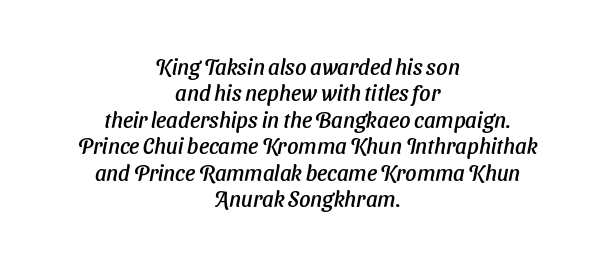
The image shows 22 px text type, italic (leaning right); set centered, line spacing 1.2x, normal letter spacing, not underlined.
